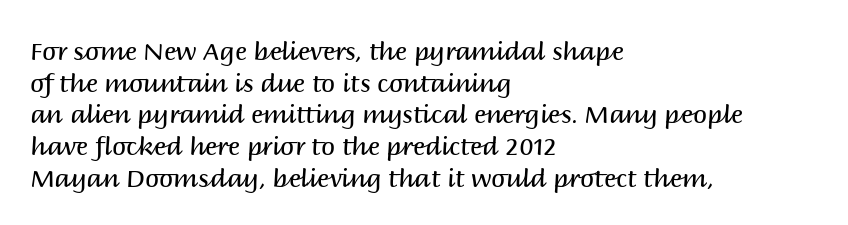
The image shows 25 px text type; set left-aligned, normal line spacing (1.27x), normal letter spacing, not underlined.
